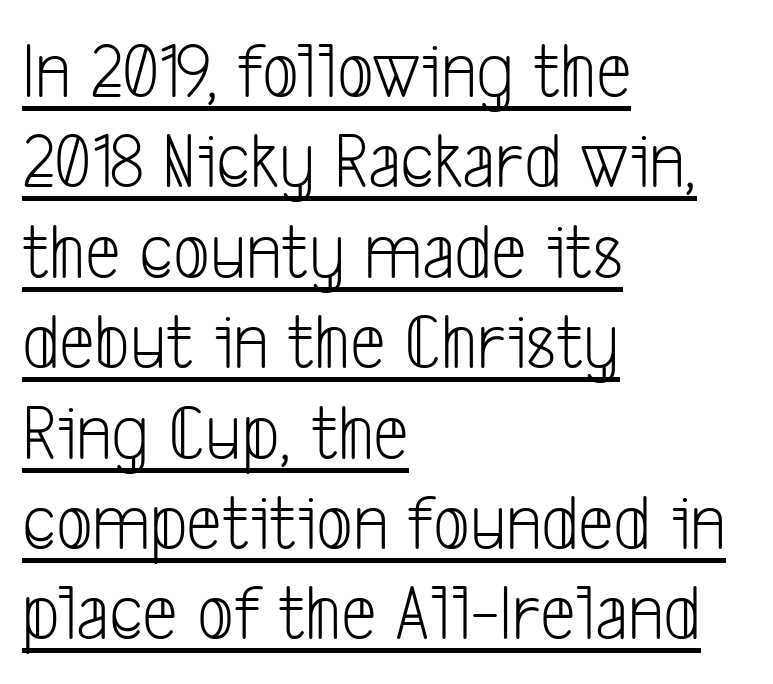
The image shows 80 px light, condensed sans-serif type; set left-aligned, tight line spacing (1.13x), normal letter spacing, underlined; low stroke contrast and a medium x-height.
